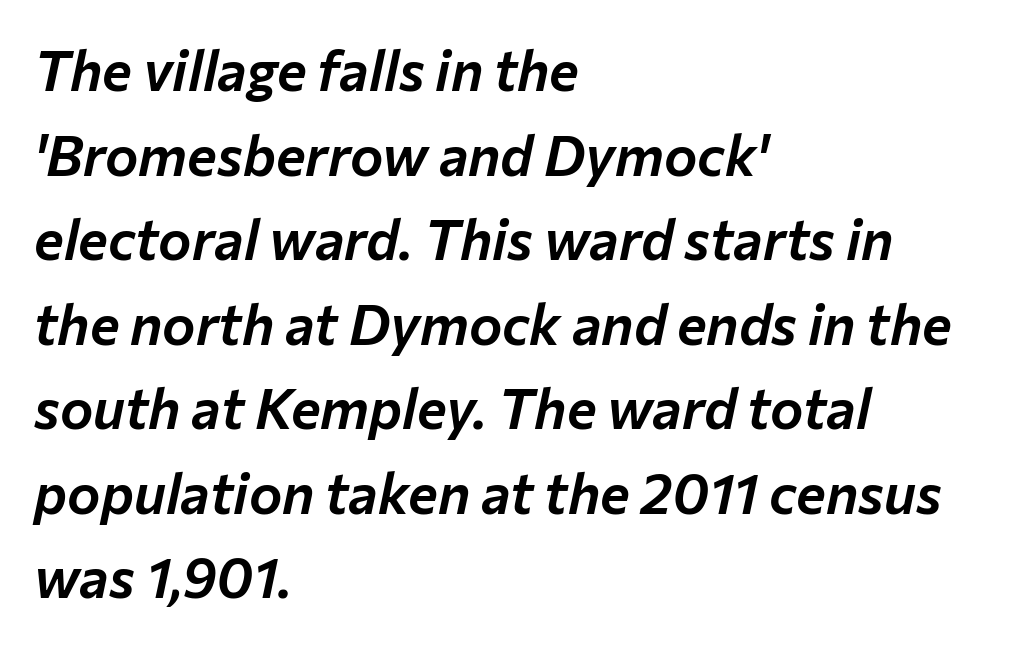
{"italic": "yes", "lean": "right", "slant_degrees": 12, "width": "normal", "stroke_contrast": "low", "x_height": "medium", "monospaced": "no", "underline": "no", "align": "left", "line_spacing": "normal", "line_spacing_ratio": 1.51, "letter_spacing": "normal", "letter_spacing_em": 0.0, "glyph_px": 56}
